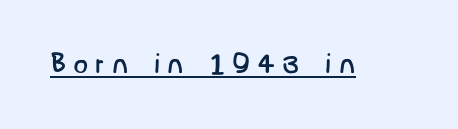
{"serif": "no", "bold": "no", "weight": "regular", "width": "normal", "stroke_contrast": "low", "x_height": "large", "underline": "yes", "letter_spacing": "wide", "letter_spacing_em": 0.24, "glyph_px": 28}
